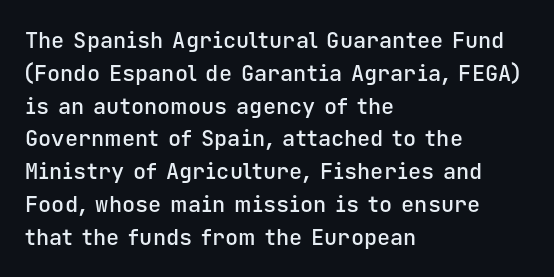
{"italic": "no", "bold": "semi", "underline": "no", "align": "left", "line_spacing": "normal", "line_spacing_ratio": 1.49, "letter_spacing": "normal", "letter_spacing_em": 0.0, "glyph_px": 22}
